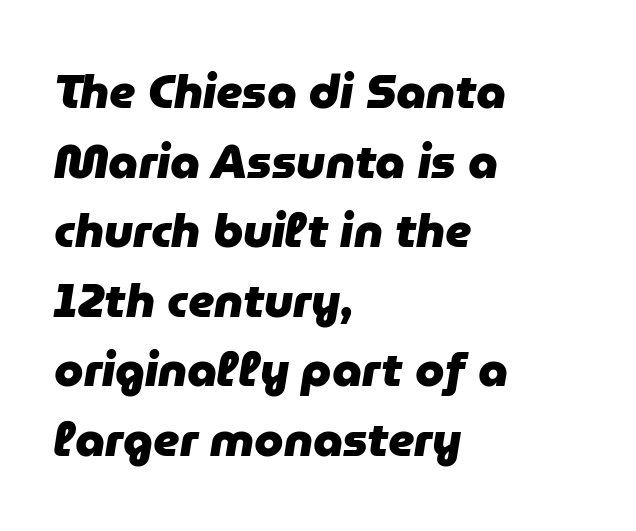
{"italic": "yes", "lean": "right", "slant_degrees": 9, "bold": "yes", "weight": "heavy", "width": "normal", "stroke_contrast": "low", "x_height": "medium", "monospaced": "no", "underline": "no", "align": "left", "line_spacing": "normal", "line_spacing_ratio": 1.48, "letter_spacing": "normal", "letter_spacing_em": 0.0, "glyph_px": 47}
